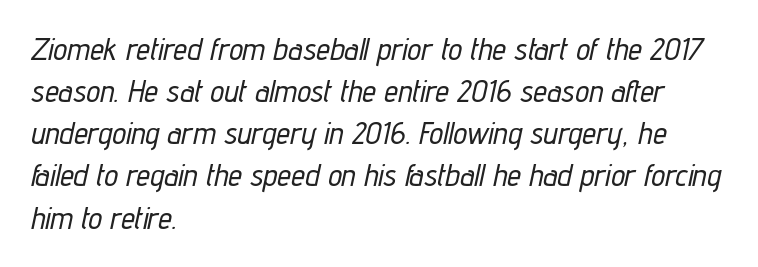
The image shows 31 px condensed type, italic (leaning right); set left-aligned, normal line spacing (1.36x), normal letter spacing, not underlined; low stroke contrast and a medium x-height.
